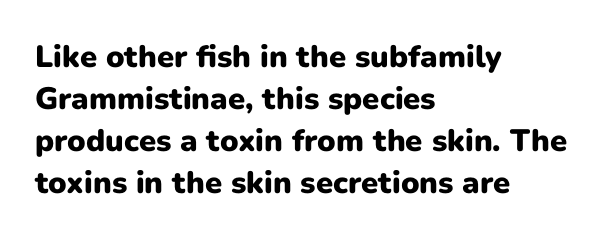
The image shows 31 px heavy sans-serif type, upright; set left-aligned, normal line spacing (1.36x), normal letter spacing, not underlined; low stroke contrast and a medium x-height.
